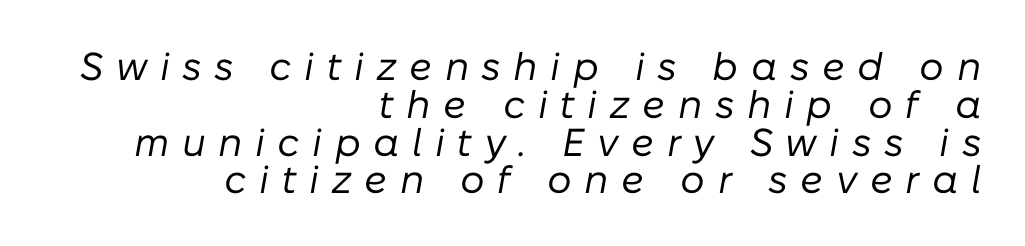
Q: Is the text bold? A: No.
Q: Is the text italic (slanted)? A: Yes, it leans right by about 10 degrees.
Q: Is the text underlined? A: No.
Q: How is the paragraph aligned? A: Right-aligned.
Q: Is the spacing between letters normal or unusually wide? A: Unusually wide.
Q: Is the spacing between lines tight, normal or loose? A: Tight.
Q: Width (condensed, normal, or wide)? A: Normal.
Q: Stroke contrast? A: Low.
Q: x-height? A: Medium.
Q: Monospaced? A: No.
